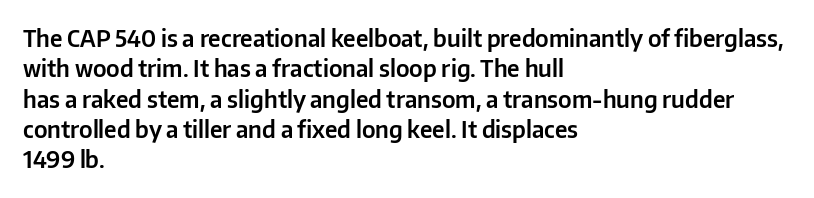
Q: Is the text italic (slanted)? A: No, it is upright.
Q: Is the text underlined? A: No.
Q: How is the paragraph aligned? A: Left-aligned.
Q: Is the spacing between letters normal or unusually wide? A: Normal.
Q: Is the spacing between lines tight, normal or loose? A: Normal.
